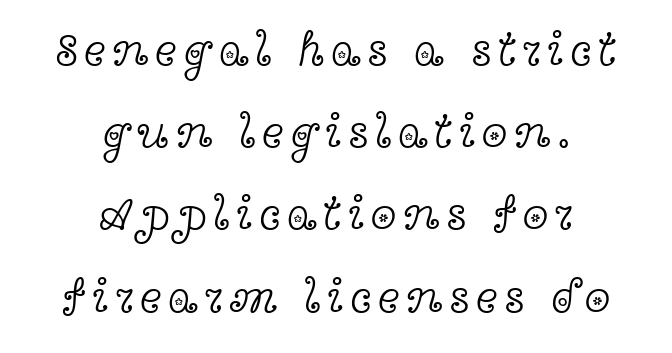
Stroke terminals: seriffed. The typeface has the unassuming heft of standard copy or less. The passage is arranged like a title page — every line centered. The rendering uses natural spacing where letterforms have individual widths. No word sits above an underline.
